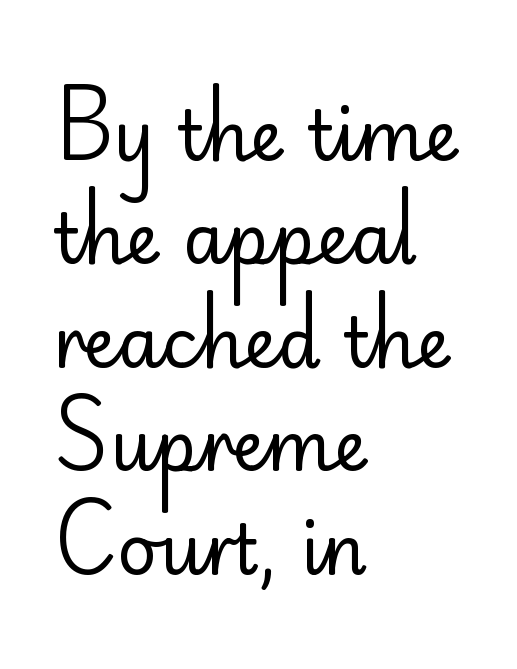
Posture: straight, roman, zero tilt. The passage shown is typeset with a sans-serif family. These lines are set flush left with a ragged right edge. Descenders hang freely into open space.
